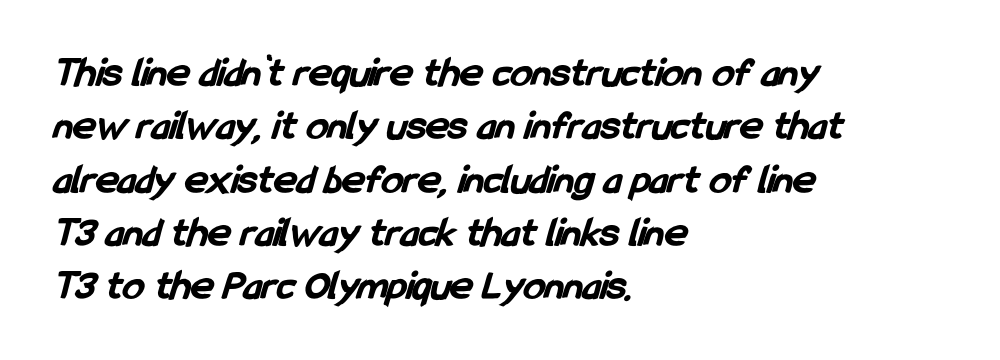
The type family on display is of the sans-serif kind. These lines are rendered in a variable-pitch font. Honestly, the letter spacing is just normal — you wouldn't notice it. Compared with a centered layout, this one pins lines to the left instead. Anything drawn beneath the words? Only blank space. Thick stems and heavy bowls — unmistakably bold.
